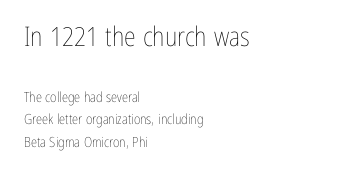
{"italic": "no", "bold": "no", "underline": "no", "align": "left", "line_spacing": "normal", "line_spacing_ratio": 1.63, "letter_spacing": "normal", "letter_spacing_em": 0.0, "larger_block": "first", "size_ratio": 1.93, "glyph_px": 27}
